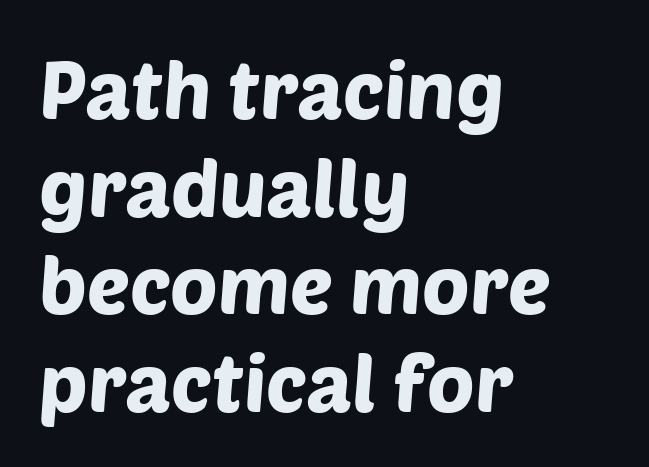
The letters advance in unequal steps, a hallmark of proportional type. Is this a sans? Yes — the strokes have no serifs. The line texture is even and compact thanks to regular tracking. The lines are quadded left. Lines of text with bare space underneath.
